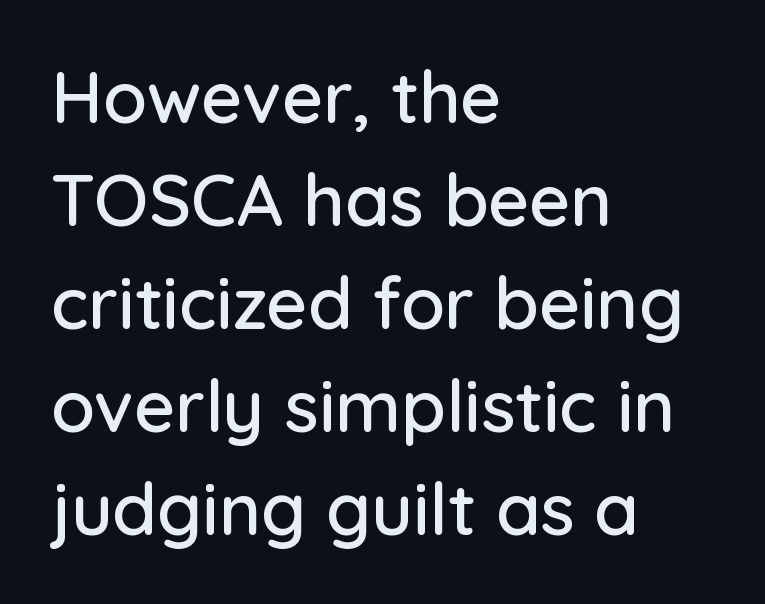
Q: Is the text italic (slanted)? A: No, it is upright.
Q: Is the typeface a serif or a sans-serif typeface? A: Sans-serif.
Q: Is the text underlined? A: No.
Q: How is the paragraph aligned? A: Left-aligned.
Q: Is the spacing between letters normal or unusually wide? A: Normal.
Q: Is the spacing between lines tight, normal or loose? A: Normal.
Q: Width (condensed, normal, or wide)? A: Normal.
Q: Stroke contrast? A: Low.
Q: x-height? A: Medium.
Q: Monospaced? A: No.
